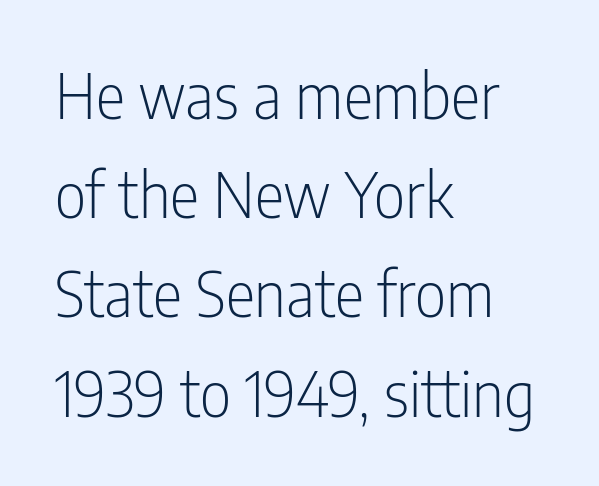
{"serif": "no", "italic": "no", "bold": "no", "weight": "light", "width": "condensed", "stroke_contrast": "low", "x_height": "medium", "monospaced": "no", "underline": "no", "align": "left", "line_spacing": "normal", "line_spacing_ratio": 1.6, "letter_spacing": "normal", "letter_spacing_em": 0.0, "glyph_px": 62}
